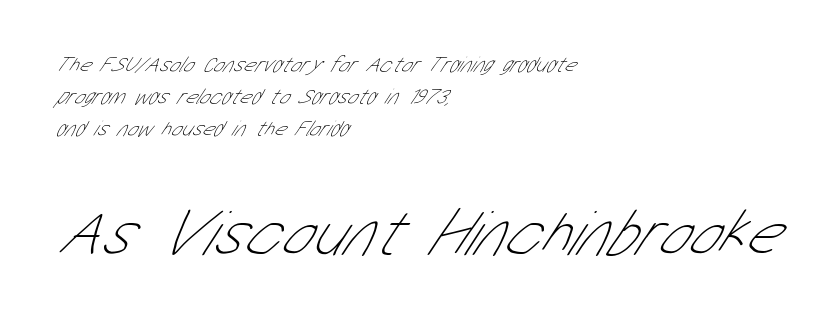
Q: Is the text bold? A: No.
Q: Is the typeface a serif or a sans-serif typeface? A: Sans-serif.
Q: Is the text underlined? A: No.
Q: How is the paragraph aligned? A: Left-aligned.
Q: Is the spacing between letters normal or unusually wide? A: Normal.
Q: Is the spacing between lines tight, normal or loose? A: Normal.
Q: Which block of text is set in a larger size, the first (top) or the second (bottom)? A: The second (bottom) one.
Q: Width (condensed, normal, or wide)? A: Condensed.
Q: Stroke contrast? A: Low.
Q: x-height? A: Medium.
Q: Monospaced? A: No.
